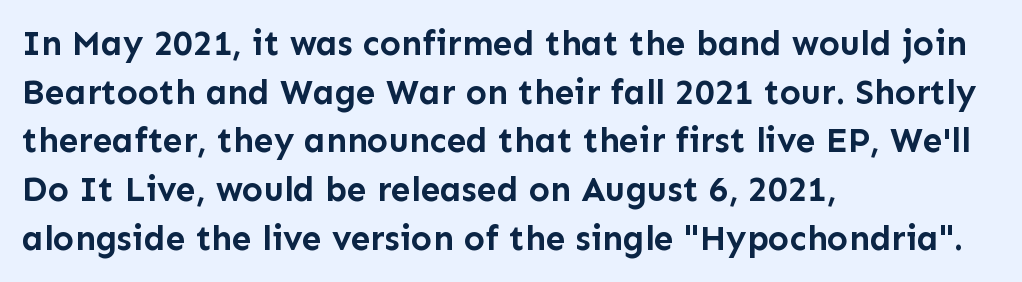
Every character sits straight up, as roman type does. The typesetter chose a ragged-right arrangement here. This is heavy type, rendered in bold. The glyphs in this specimen are sans serif.
